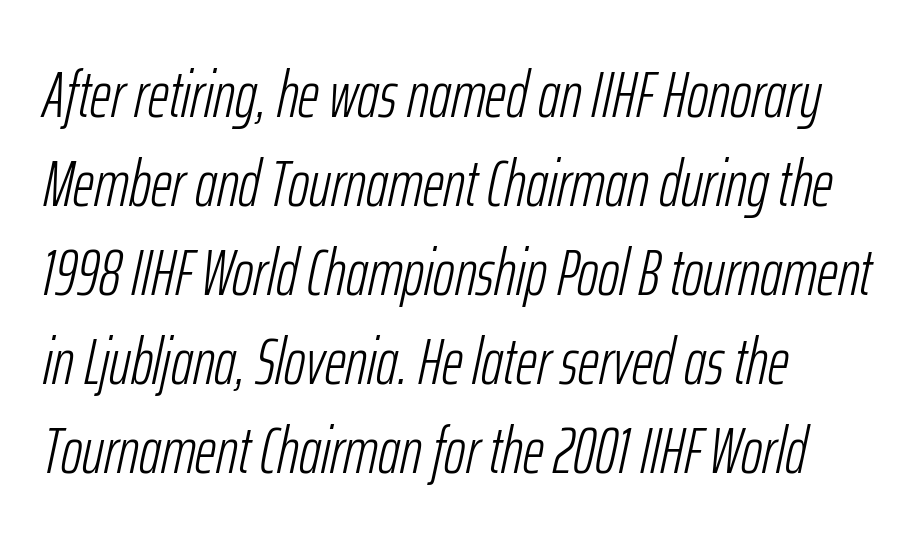
The image shows 65 px light, condensed type, italic (leaning right); set left-aligned, normal line spacing (1.37x), normal letter spacing, not underlined; low stroke contrast and a medium x-height.
